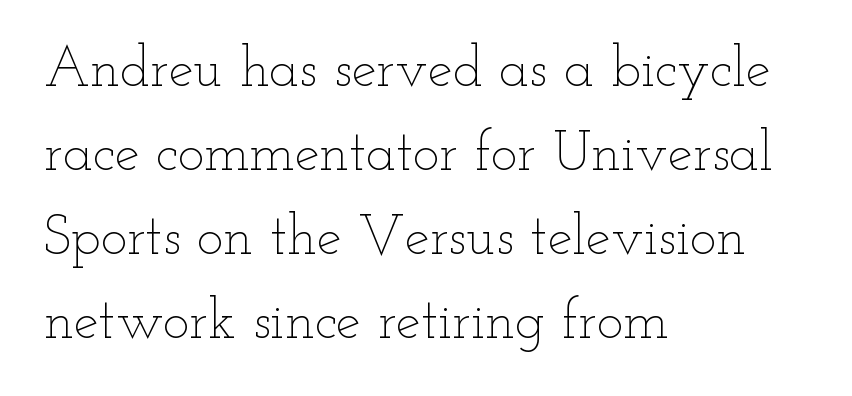
The image shows 56 px thin, wide type, upright; set left-aligned, normal line spacing (1.5x), normal letter spacing, not underlined; low stroke contrast and a small x-height.
